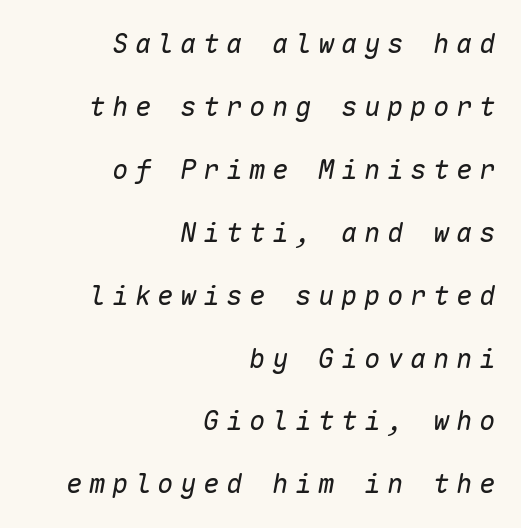
Q: Is the text bold? A: No.
Q: Is the text italic (slanted)? A: Yes, it leans right by about 10 degrees.
Q: Is the text underlined? A: No.
Q: How is the paragraph aligned? A: Right-aligned.
Q: Is the spacing between letters normal or unusually wide? A: Unusually wide.
Q: Is the spacing between lines tight, normal or loose? A: Loose.
